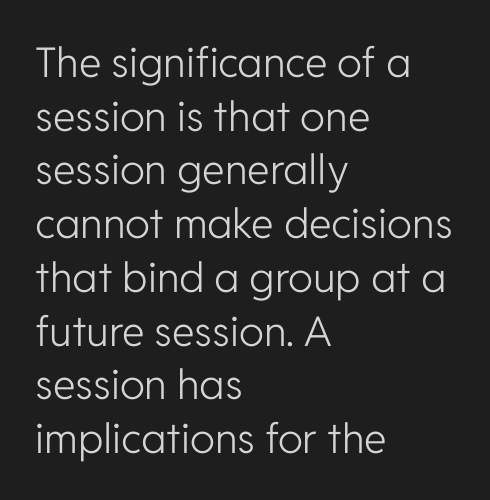
{"serif": "no", "italic": "no", "bold": "no", "weight": "light", "width": "normal", "stroke_contrast": "low", "x_height": "medium", "monospaced": "no", "underline": "no", "align": "left", "line_spacing": "normal", "line_spacing_ratio": 1.31, "letter_spacing": "normal", "letter_spacing_em": 0.0, "glyph_px": 41}
